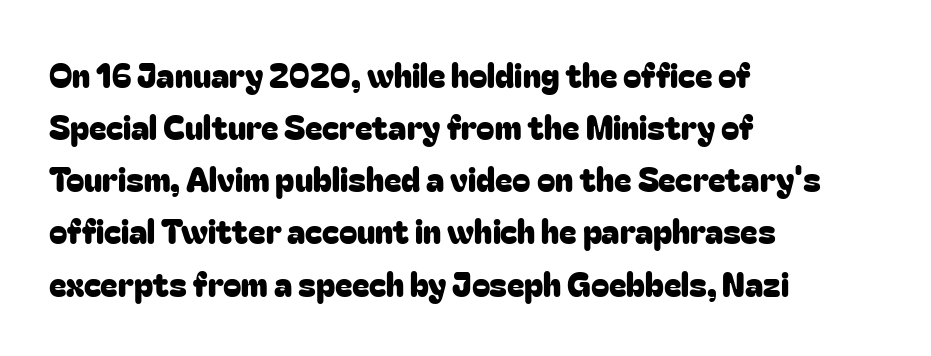
You could not count columns in this text — the font is proportionally spaced. Notice how the passage keeps a crisp vertical edge on the left only. The rows are spaced the way most documents space them. Nothing sits at the stroke ends, so this counts as sans-serif. Observe the ordinary spacing: letters are neighbours, not strangers.
